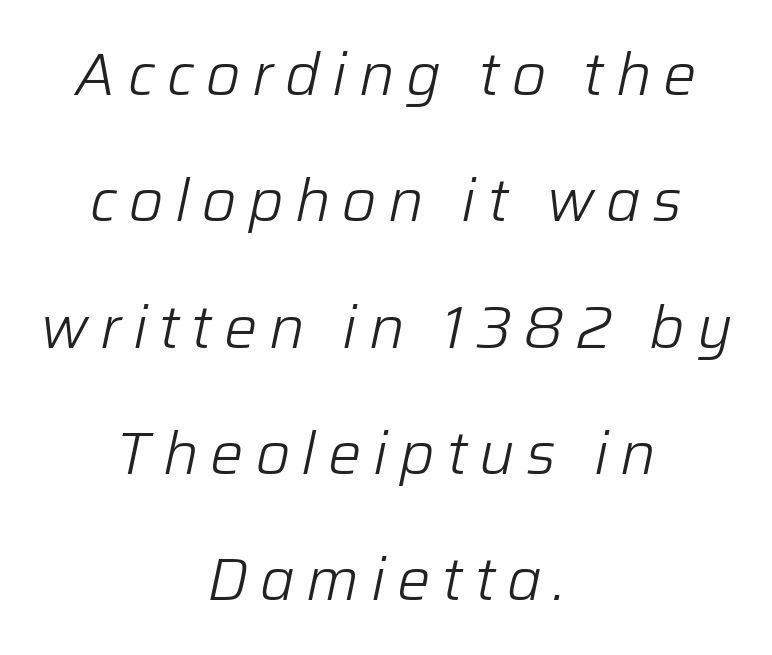
Q: Is the text bold? A: No.
Q: Is the text italic (slanted)? A: Yes, it leans right by about 12 degrees.
Q: Is the text underlined? A: No.
Q: How is the paragraph aligned? A: Centered.
Q: Is the spacing between letters normal or unusually wide? A: Unusually wide.
Q: Is the spacing between lines tight, normal or loose? A: Loose.
Q: Width (condensed, normal, or wide)? A: Normal.
Q: Stroke contrast? A: Low.
Q: x-height? A: Medium.
Q: Monospaced? A: No.
